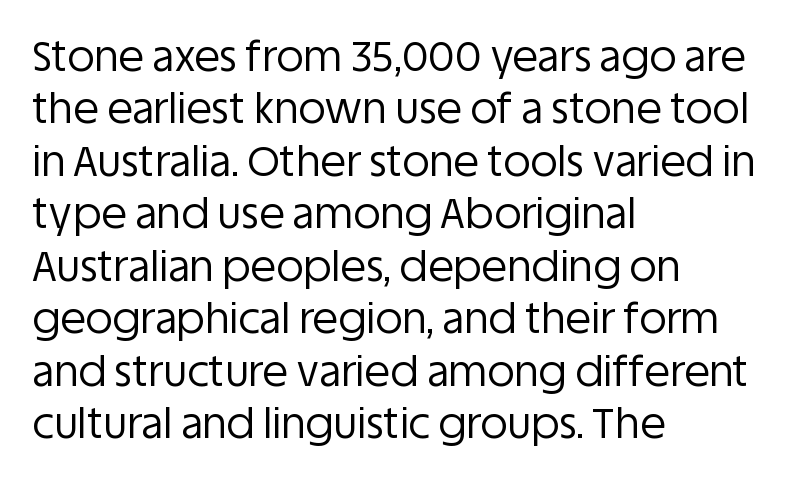
Q: Is the text bold? A: No.
Q: Is the text italic (slanted)? A: No, it is upright.
Q: Is the typeface a serif or a sans-serif typeface? A: Sans-serif.
Q: Is the text underlined? A: No.
Q: How is the paragraph aligned? A: Left-aligned.
Q: Is the spacing between letters normal or unusually wide? A: Normal.
Q: Is the spacing between lines tight, normal or loose? A: Normal.
Q: Width (condensed, normal, or wide)? A: Normal.
Q: Stroke contrast? A: Low.
Q: x-height? A: Large.
Q: Monospaced? A: No.
